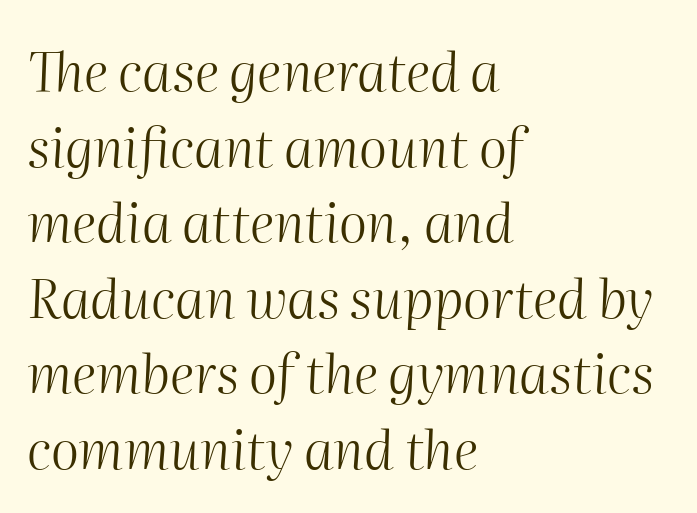
The image shows 54 px light type, italic (leaning right); set left-aligned, normal line spacing (1.4x), normal letter spacing, not underlined; medium stroke contrast and a medium x-height.
